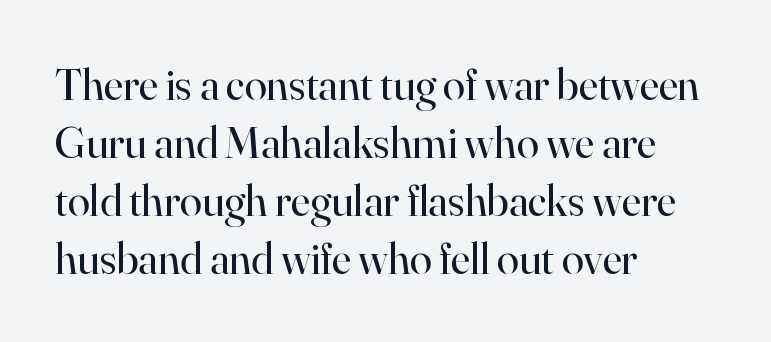
Q: Is the text bold? A: No.
Q: Is the text italic (slanted)? A: No, it is upright.
Q: Is the typeface a serif or a sans-serif typeface? A: Serif.
Q: Is the text underlined? A: No.
Q: How is the paragraph aligned? A: Left-aligned.
Q: Is the spacing between letters normal or unusually wide? A: Normal.
Q: Is the spacing between lines tight, normal or loose? A: Normal.
Q: Width (condensed, normal, or wide)? A: Normal.
Q: Stroke contrast? A: High.
Q: x-height? A: Small.
Q: Monospaced? A: No.
